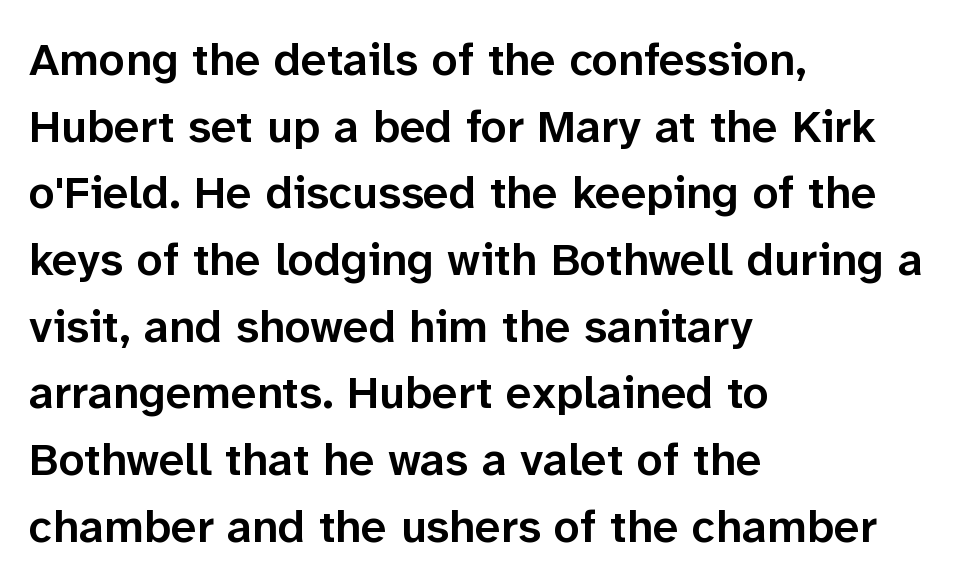
The image shows 46 px semibold sans-serif type, upright; set left-aligned, normal line spacing (1.45x), normal letter spacing, not underlined; low stroke contrast and a medium x-height.
